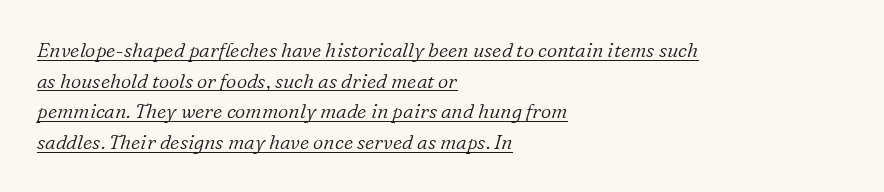
The image shows 20 px text type, italic (leaning right); set left-aligned, normal line spacing (1.53x), normal letter spacing, underlined.
